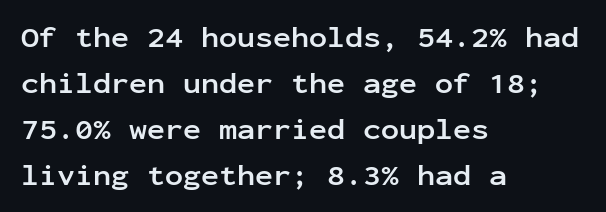
The glyphs in this specimen are sans serif. The ragged edge is on the right, which tells us the setting is flush left. Each new line begins a customary step beneath the previous one. I'd describe the lettering as bold — thick and assertive. A typesetter would call this monospace, since all characters share one set width.
